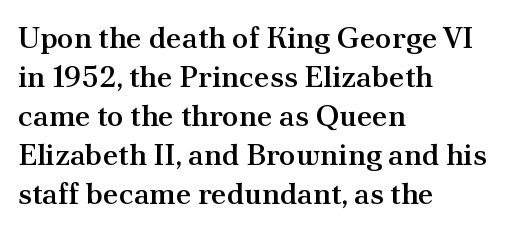
Q: Is the text bold? A: Semi-bold.
Q: Is the text italic (slanted)? A: No, it is upright.
Q: Is the typeface a serif or a sans-serif typeface? A: Serif.
Q: Is the text underlined? A: No.
Q: How is the paragraph aligned? A: Left-aligned.
Q: Is the spacing between letters normal or unusually wide? A: Normal.
Q: Is the spacing between lines tight, normal or loose? A: Normal.
Q: Width (condensed, normal, or wide)? A: Normal.
Q: Stroke contrast? A: Medium.
Q: x-height? A: Small.
Q: Monospaced? A: No.
